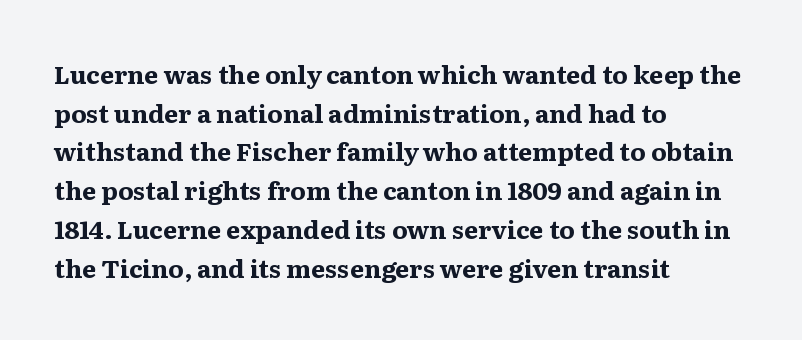
The image shows 25 px bold type, upright; set left-aligned, normal line spacing (1.55x), normal letter spacing, not underlined.
